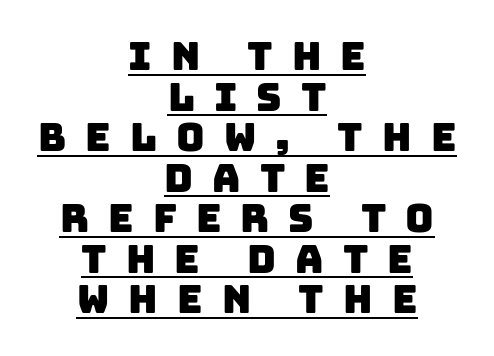
{"serif": "no", "width": "normal", "stroke_contrast": "low", "x_height": "large", "monospaced": "no", "underline": "yes", "align": "center", "line_spacing": "tight", "line_spacing_ratio": 1.04, "letter_spacing": "wide", "letter_spacing_em": 0.49, "glyph_px": 39}
